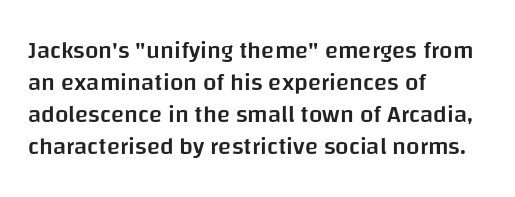
{"italic": "no", "bold": "semi", "underline": "no", "align": "left", "line_spacing": "normal", "line_spacing_ratio": 1.33, "letter_spacing": "normal", "letter_spacing_em": 0.0, "glyph_px": 24}
